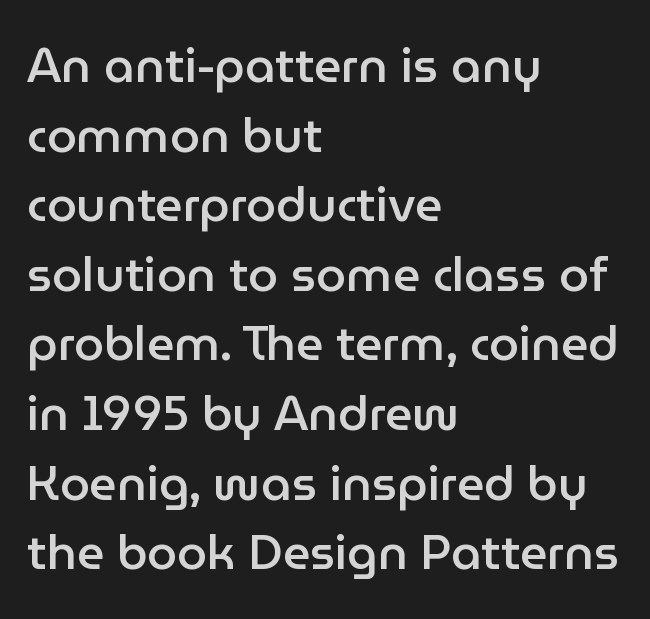
{"serif": "no", "italic": "no", "bold": "semi", "weight": "semibold", "width": "normal", "stroke_contrast": "low", "x_height": "medium", "monospaced": "no", "underline": "no", "align": "left", "line_spacing": "normal", "line_spacing_ratio": 1.45, "letter_spacing": "normal", "letter_spacing_em": 0.0, "glyph_px": 48}
